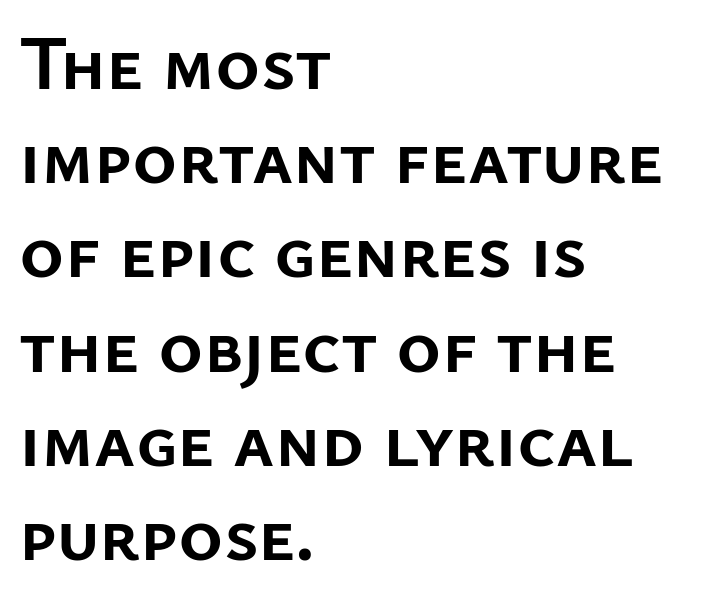
The image shows 76 px semibold sans-serif type, upright; set left-aligned, line spacing 1.24x, normal letter spacing, not underlined; low stroke contrast and a medium x-height.
